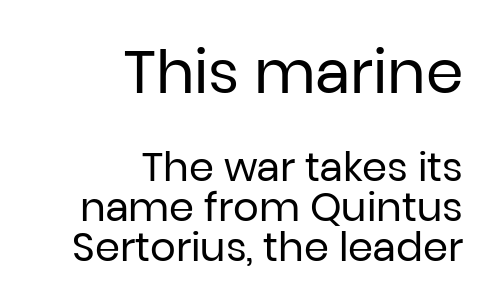
Q: Is the text bold? A: No.
Q: Is the text italic (slanted)? A: No, it is upright.
Q: Is the typeface a serif or a sans-serif typeface? A: Sans-serif.
Q: Is the text underlined? A: No.
Q: How is the paragraph aligned? A: Right-aligned.
Q: Is the spacing between letters normal or unusually wide? A: Normal.
Q: Is the spacing between lines tight, normal or loose? A: Tight.
Q: Which block of text is set in a larger size, the first (top) or the second (bottom)? A: The first (top) one.
Q: Width (condensed, normal, or wide)? A: Normal.
Q: Stroke contrast? A: Low.
Q: x-height? A: Medium.
Q: Monospaced? A: No.
